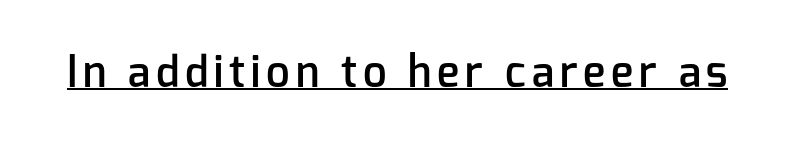
Stroke terminals: plain, sans-serif. These lines are rendered in a variable-pitch font. In terms of posture, this sample is upright. Like a heading marked for emphasis, these lines bear an underscore.
